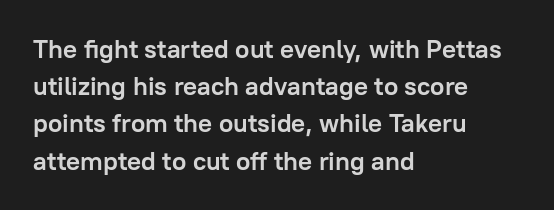
Notice how descenders clear the ascenders below comfortably — that's standard leading. Compared with an ordinary text face, these strokes are far heavier — a full bold. Compared with typical body copy, the letter spacing here is the same. Italic: no, the glyphs are upright roman. The rag falls on the right side of this text block. Descenders hang freely into open space.
